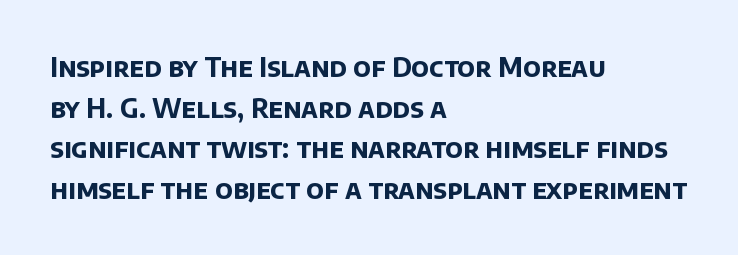
Check under the words: just untouched page. Visually the block forms a straight wall on the left and a jagged coastline on the right. The typesetting leans heavy: a genuine bold. The tracking reads as untouched default to a designer's eye. The lines sit at an ordinary, default distance from one another.
